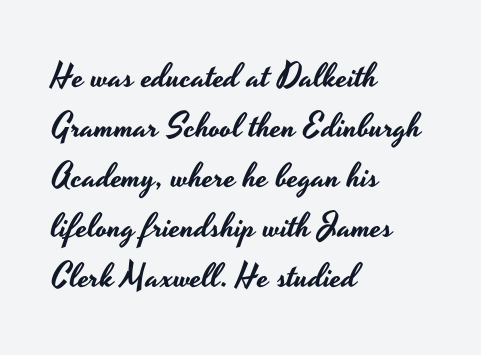
{"serif": "no", "width": "wide", "stroke_contrast": "low", "x_height": "small", "monospaced": "no", "underline": "no", "align": "left", "line_spacing": "normal", "line_spacing_ratio": 1.47, "letter_spacing": "normal", "letter_spacing_em": 0.0, "glyph_px": 34}
